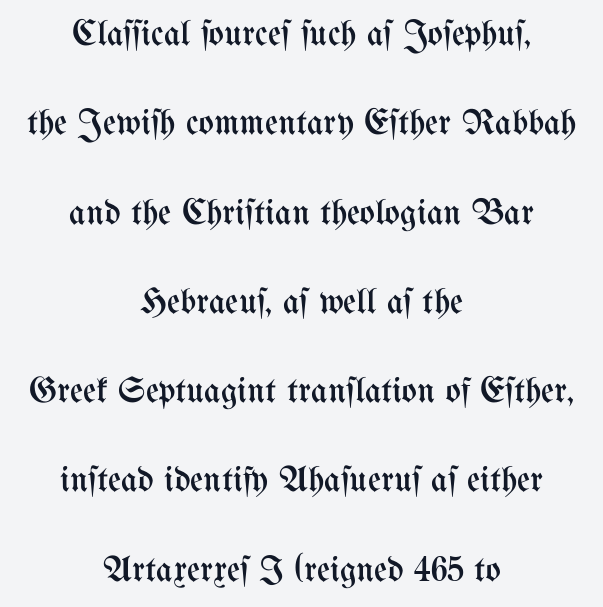
The image shows 36 px regular-weight, condensed type, upright; set centered, loose line spacing (2.48x), normal letter spacing, not underlined; medium stroke contrast and a medium x-height.
